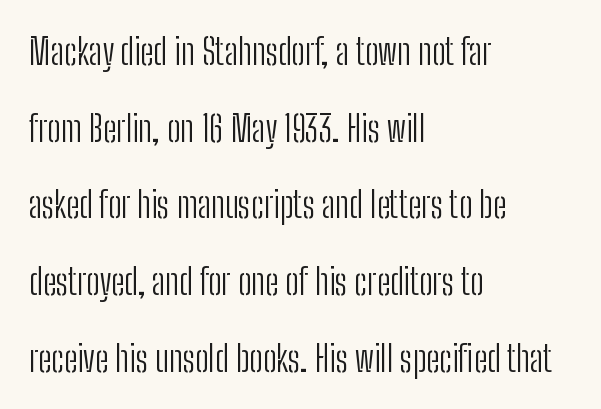
In CSS terms this would be text-align: left. Students, observe: this is what heavily led, spacious text looks like. Bold? No — there's no thickening of the strokes. Here the designer chose a conventional face with non-uniform glyph widths. Words float on clear page, feet unadorned.
